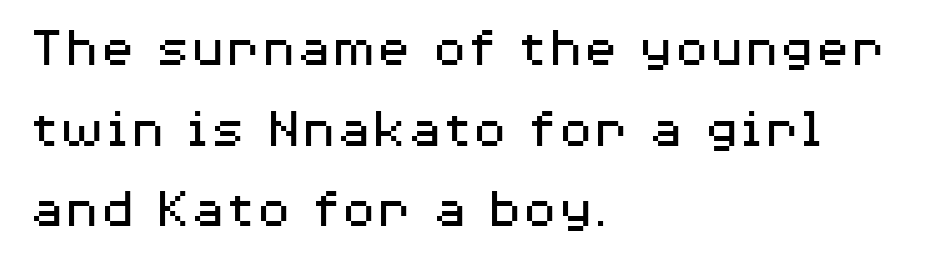
Underline: absent. These lines stack with their left ends in a neat column. This sample keeps an unexceptional amount of space between lines. The passage shown is typed in a proportional face where columns would drift. The type sits square on the baseline with zero lean. Characters follow at the spacing the type designer built in.
